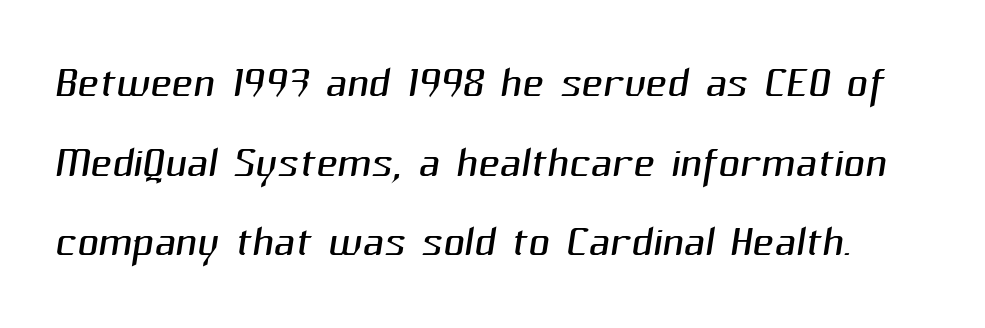
The rendering shows plain stroke endings on the letterforms — a sans-serif design. Looks like regular typesetting: each glyph gets only the width it needs. Honestly, there is no underline to notice here at all. Each new line begins a customary step beneath the previous one. Nobody touched the tracking dial on this one.
